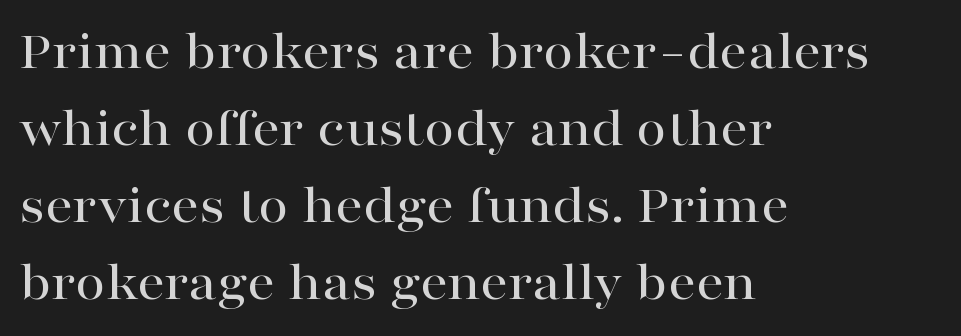
Inter-character spacing is left at the font's built-in metrics. The specimen reads as upright at a glance. Stroke terminals: seriffed. Each new line begins a customary step beneath the previous one. Casual observation: everything's shoved over to the left.
